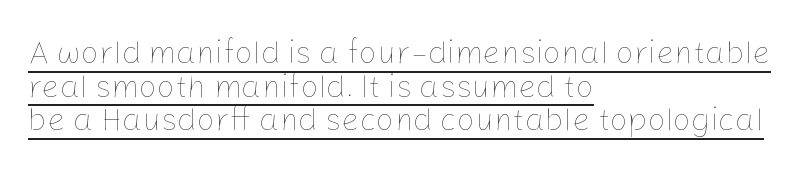
The face used here is proportionally spaced, like ordinary book or web type. Honestly, the underline is the first thing you notice here. Caption: standard tracking, unaltered. Posture: vertical. Which margin do the lines hug? The left one — the right edge is uneven. The vertical gap from one line to the next is small.
